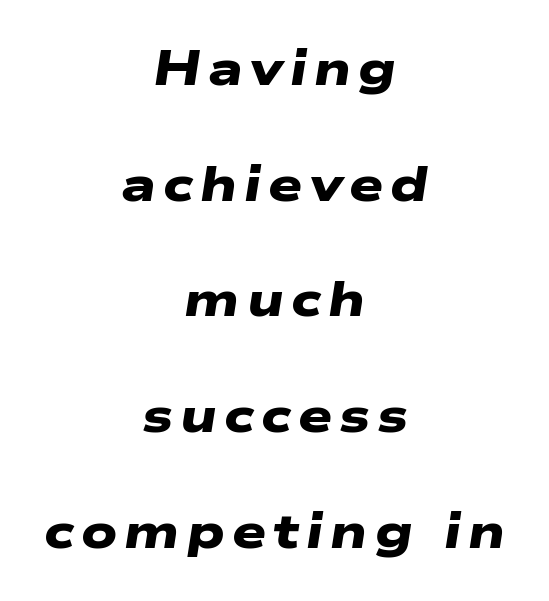
Letters rest on an invisible, unmarked baseline. Interline gaps are noticeably wide in this sample. Think of a printed novel: that variable character pitch is what you see here. The glyphs have the mass of a bold cut. The face used here is a sans, in the tradition of grotesques and geometrics.
